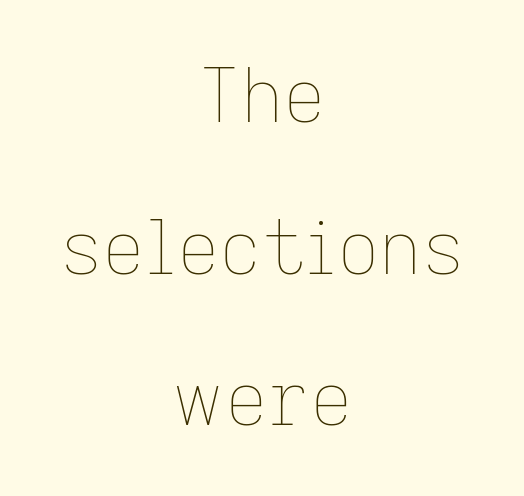
Q: Is the text bold? A: No.
Q: Is the text italic (slanted)? A: No, it is upright.
Q: Is the text underlined? A: No.
Q: How is the paragraph aligned? A: Centered.
Q: Is the spacing between letters normal or unusually wide? A: Normal.
Q: Is the spacing between lines tight, normal or loose? A: Loose.
Q: Width (condensed, normal, or wide)? A: Normal.
Q: Stroke contrast? A: Low.
Q: x-height? A: Medium.
Q: Monospaced? A: No.
